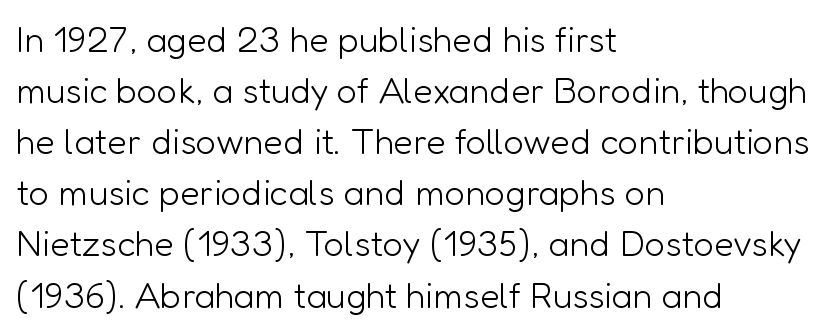
The image shows 36 px light sans-serif type, upright; set left-aligned, normal line spacing (1.42x), normal letter spacing, not underlined; low stroke contrast and a medium x-height.
